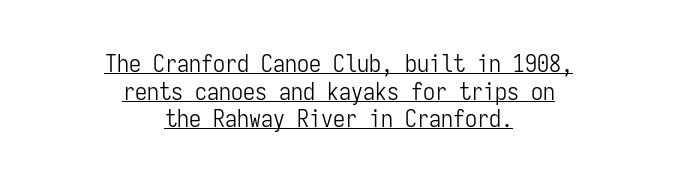
The lines in this sample share a center point and differ in where they start and stop. This is underlined copy, the kind a proofreader might mark for attention. Ordinary non-slanted type is in use. The tracking reads as untouched default to a designer's eye. Vertical stems look standard width or narrower in stroke. Vertical spacing — tight.
